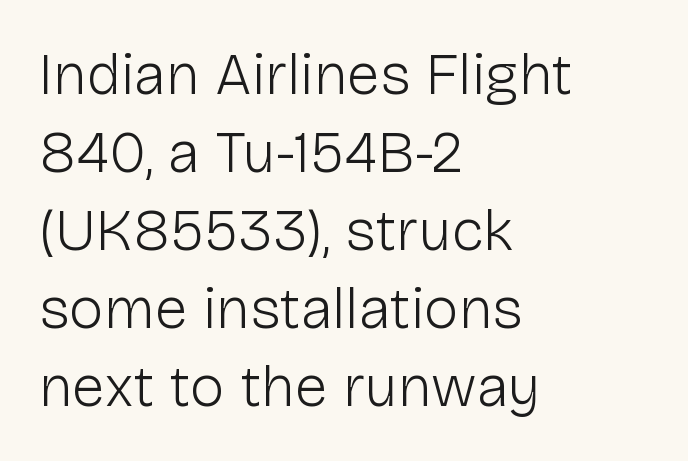
{"serif": "no", "italic": "no", "bold": "no", "weight": "light", "width": "normal", "stroke_contrast": "low", "x_height": "medium", "monospaced": "no", "underline": "no", "align": "left", "line_spacing": "normal", "line_spacing_ratio": 1.32, "letter_spacing": "normal", "letter_spacing_em": 0.0, "glyph_px": 59}
